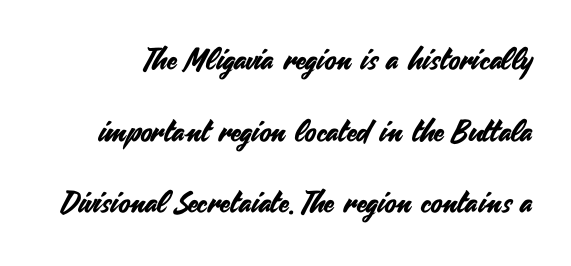
{"serif": "no", "width": "normal", "stroke_contrast": "medium", "x_height": "small", "monospaced": "no", "underline": "no", "line_spacing": "loose", "line_spacing_ratio": 2.39, "letter_spacing": "normal", "letter_spacing_em": 0.0, "glyph_px": 30}
